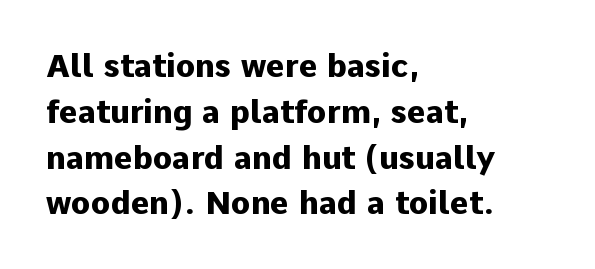
{"serif": "no", "italic": "no", "bold": "yes", "weight": "heavy", "width": "normal", "stroke_contrast": "low", "x_height": "medium", "monospaced": "no", "underline": "no", "align": "left", "line_spacing": "normal", "line_spacing_ratio": 1.43, "letter_spacing": "normal", "letter_spacing_em": 0.0, "glyph_px": 32}
